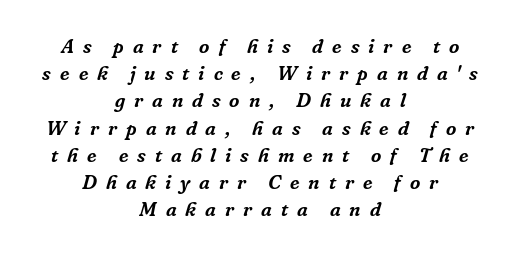
{"italic": "yes", "lean": "right", "slant_degrees": 16, "underline": "no", "align": "center", "line_spacing": "normal", "line_spacing_ratio": 1.36, "letter_spacing": "wide", "letter_spacing_em": 0.45, "glyph_px": 20}
